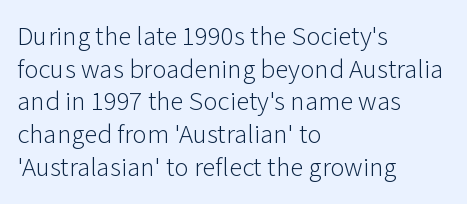
The image shows 27 px text type, upright; set left-aligned, line spacing 1.21x, normal letter spacing, not underlined.
